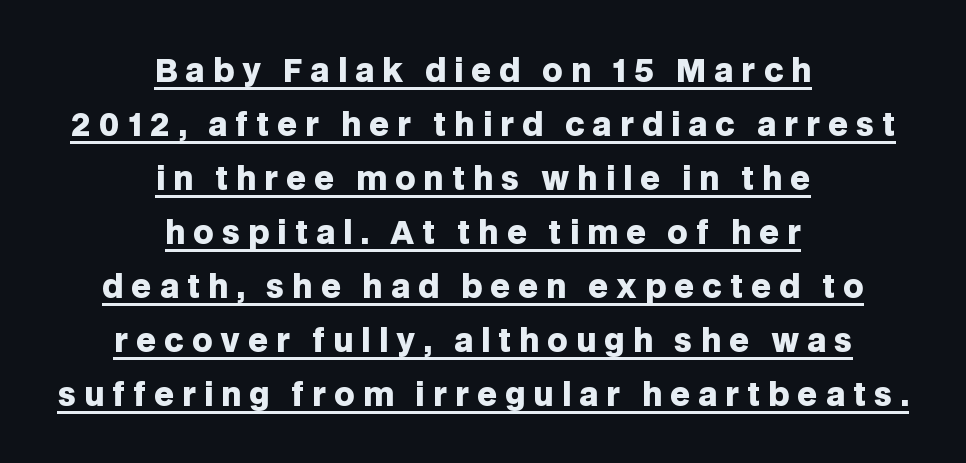
Q: Is the text bold? A: Yes.
Q: Is the text italic (slanted)? A: No, it is upright.
Q: Is the typeface a serif or a sans-serif typeface? A: Sans-serif.
Q: Is the text underlined? A: Yes.
Q: How is the paragraph aligned? A: Centered.
Q: Is the spacing between letters normal or unusually wide? A: Unusually wide.
Q: Width (condensed, normal, or wide)? A: Normal.
Q: Stroke contrast? A: Low.
Q: x-height? A: Large.
Q: Monospaced? A: No.
